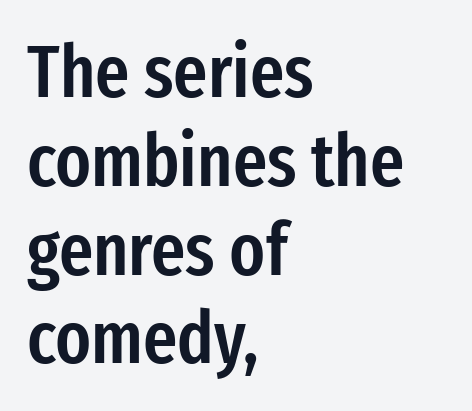
The image shows 74 px semibold, condensed sans-serif type, upright; set left-aligned, line spacing 1.2x, normal letter spacing, not underlined; low stroke contrast and a medium x-height.
